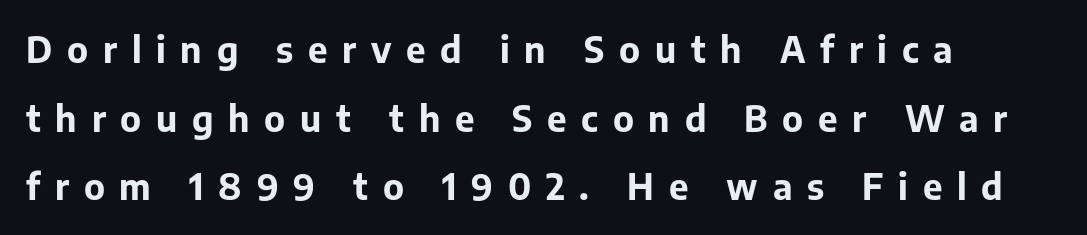
Q: Is the text bold? A: Yes.
Q: Is the text italic (slanted)? A: No, it is upright.
Q: Is the typeface a serif or a sans-serif typeface? A: Sans-serif.
Q: Is the text underlined? A: No.
Q: How is the paragraph aligned? A: Left-aligned.
Q: Is the spacing between letters normal or unusually wide? A: Unusually wide.
Q: Is the spacing between lines tight, normal or loose? A: Loose.
Q: Width (condensed, normal, or wide)? A: Normal.
Q: Stroke contrast? A: Low.
Q: x-height? A: Medium.
Q: Monospaced? A: No.
